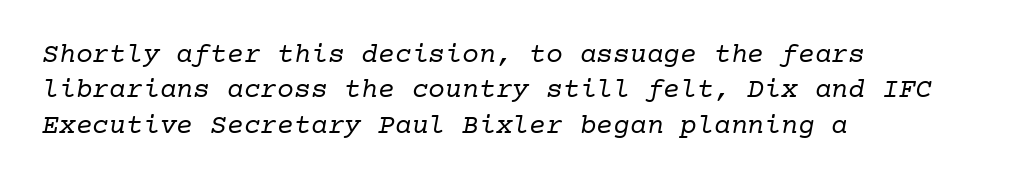
The rendering uses typewriter-style spacing with identical character cells. No letter is thick-stroked: the sample isn't bold. Regular leading. The face used here is rendered with its standard letterfit. Decoration check: the copy has no underline.
